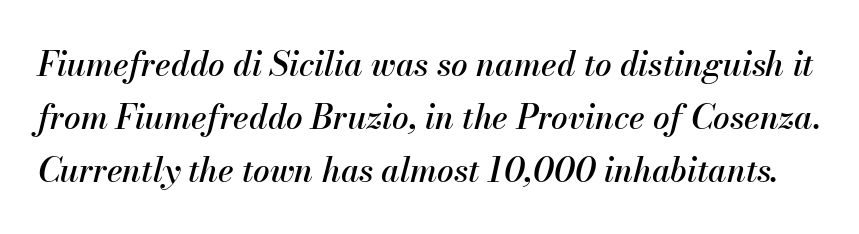
{"italic": "yes", "lean": "right", "slant_degrees": 13, "width": "normal", "stroke_contrast": "medium", "x_height": "small", "monospaced": "no", "underline": "no", "line_spacing": "normal", "line_spacing_ratio": 1.6, "letter_spacing": "normal", "letter_spacing_em": 0.0, "glyph_px": 33}
